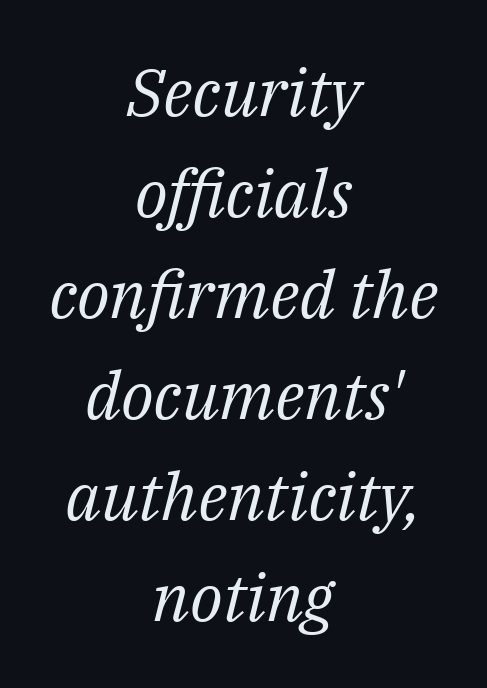
Q: Is the text bold? A: No.
Q: Is the text italic (slanted)? A: Yes, it leans right by about 14 degrees.
Q: Is the typeface a serif or a sans-serif typeface? A: Serif.
Q: Is the text underlined? A: No.
Q: How is the paragraph aligned? A: Centered.
Q: Is the spacing between letters normal or unusually wide? A: Normal.
Q: Is the spacing between lines tight, normal or loose? A: Normal.
Q: Width (condensed, normal, or wide)? A: Normal.
Q: Stroke contrast? A: Medium.
Q: x-height? A: Medium.
Q: Monospaced? A: No.
